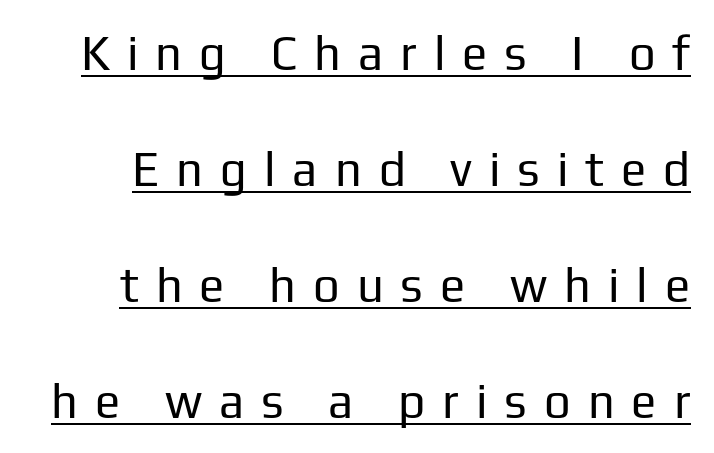
Caption: lettering with a line underneath. Nothing heavy about these letters — not bold at all. Does the leading feel generous? Absolutely, it's lavish. The rendering inserts visible extra space after every character. This rendering employs a face without finishing strokes, i.e., a sans-serif. The type sits square on the baseline with zero lean.
